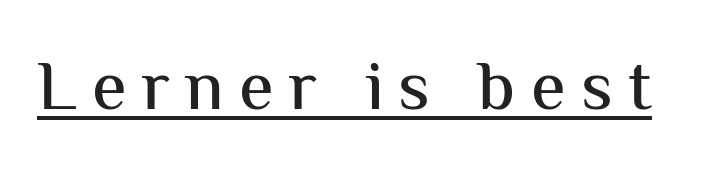
The image shows 70 px sans-serif type, upright; set unusually wide letter spacing (+0.22 em), underlined; medium stroke contrast and a medium x-height.
